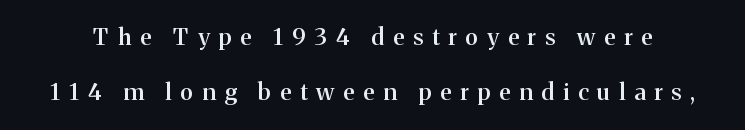
Nobody drew a line under any word here. No italicization has been applied; the sample stays upright. Set as a demibold, roughly 600 on the weight scale. A typesetter would call this heavily tracked-out type. What's the leading like? Stretched, with rows far apart.
